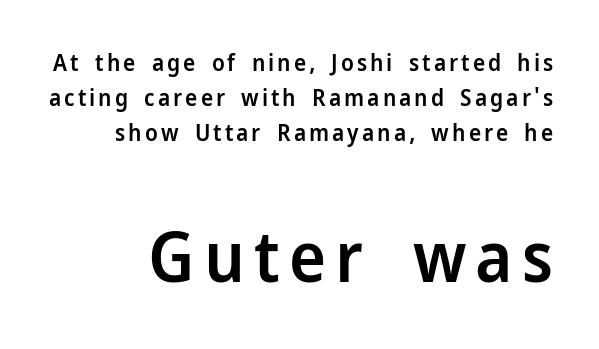
{"serif": "no", "italic": "no", "bold": "semi", "weight": "semibold", "width": "normal", "stroke_contrast": "low", "x_height": "medium", "monospaced": "no", "underline": "no", "align": "right", "line_spacing": "normal", "line_spacing_ratio": 1.52, "larger_block": "second", "size_ratio": 3.04, "glyph_px": 70}
